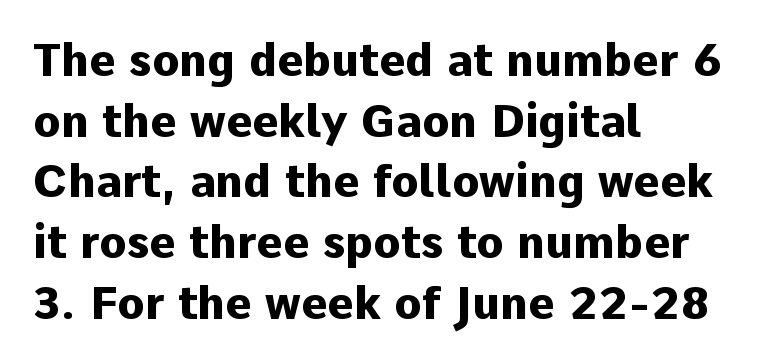
{"serif": "no", "italic": "no", "bold": "yes", "weight": "heavy", "width": "normal", "stroke_contrast": "low", "x_height": "medium", "monospaced": "no", "underline": "no", "align": "left", "line_spacing": "normal", "line_spacing_ratio": 1.35, "letter_spacing": "normal", "letter_spacing_em": 0.0, "glyph_px": 45}
